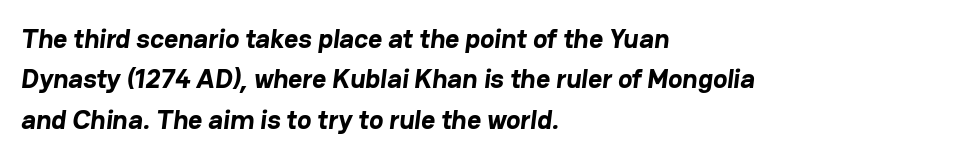
Characters follow at the spacing the type designer built in. The glyphs have the mass of a bold cut. Compared with typical paragraphs, the rows here are spaced about the same. Letters rest on an invisible, unmarked baseline. Short and long lines alike share a common starting point at left.
